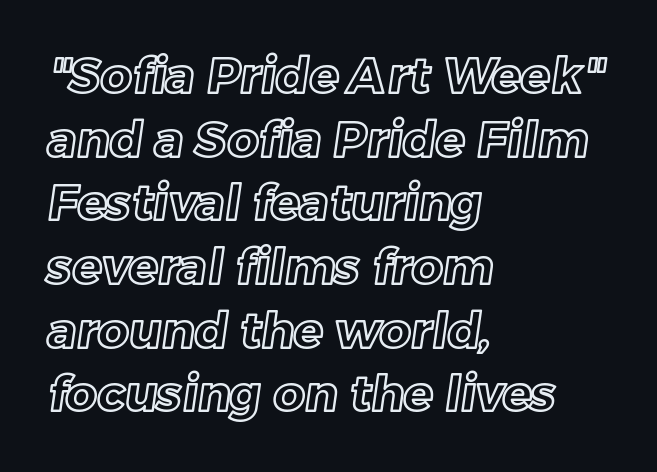
{"width": "normal", "x_height": "medium", "monospaced": "no", "underline": "no", "align": "left", "line_spacing": "normal", "line_spacing_ratio": 1.3, "letter_spacing": "normal", "letter_spacing_em": 0.0, "glyph_px": 49}
